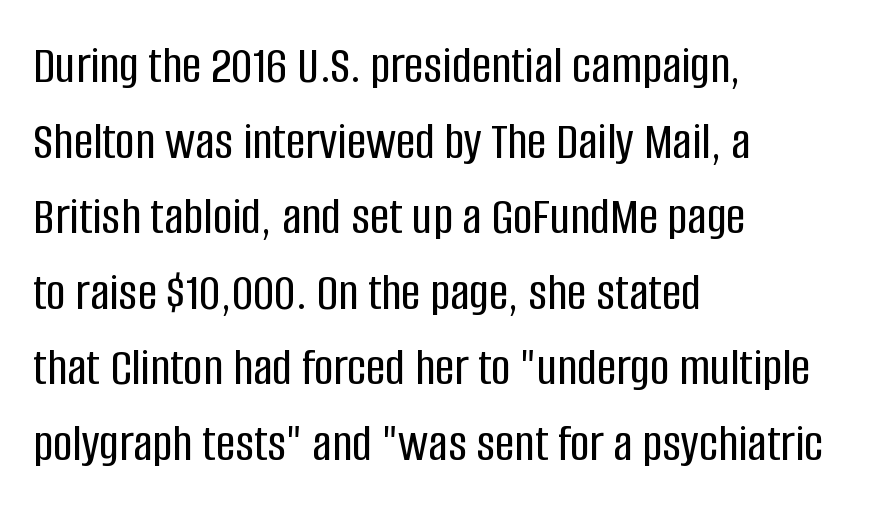
A typesetter would call this proportional, since set widths differ per character. The characters display no serif detailing; their extremities are plain. No extra tracking has been applied to these lines. Notice how the passage keeps a crisp vertical edge on the left only.
